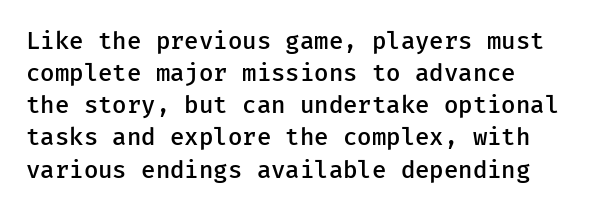
A bit beefed up — I'd call it semibold rather than bold. The type sits square on the baseline with zero lean. A normal amount of white space separates one row of letters from the next. Underline: absent. Does extra space separate the letters? No, they use regular spacing.
